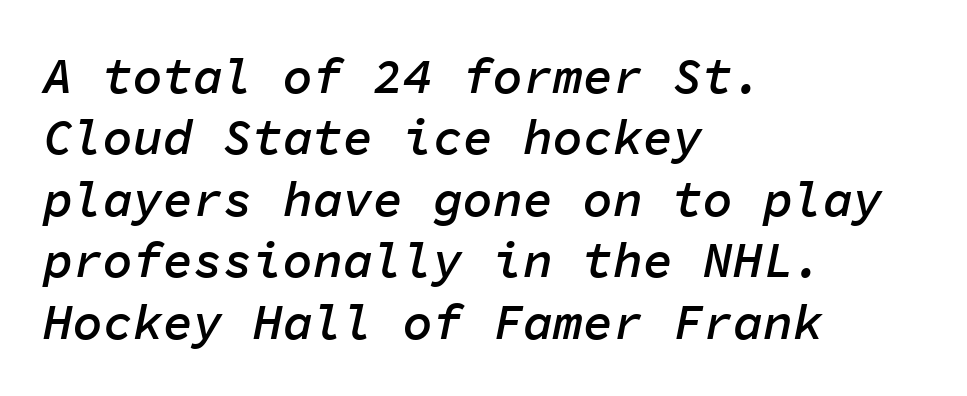
{"italic": "yes", "lean": "right", "slant_degrees": 11, "bold": "semi", "weight": "semibold", "width": "normal", "stroke_contrast": "low", "x_height": "medium", "monospaced": "yes", "underline": "no", "align": "left", "line_spacing_ratio": 1.23, "letter_spacing": "normal", "letter_spacing_em": 0.0, "glyph_px": 50}
